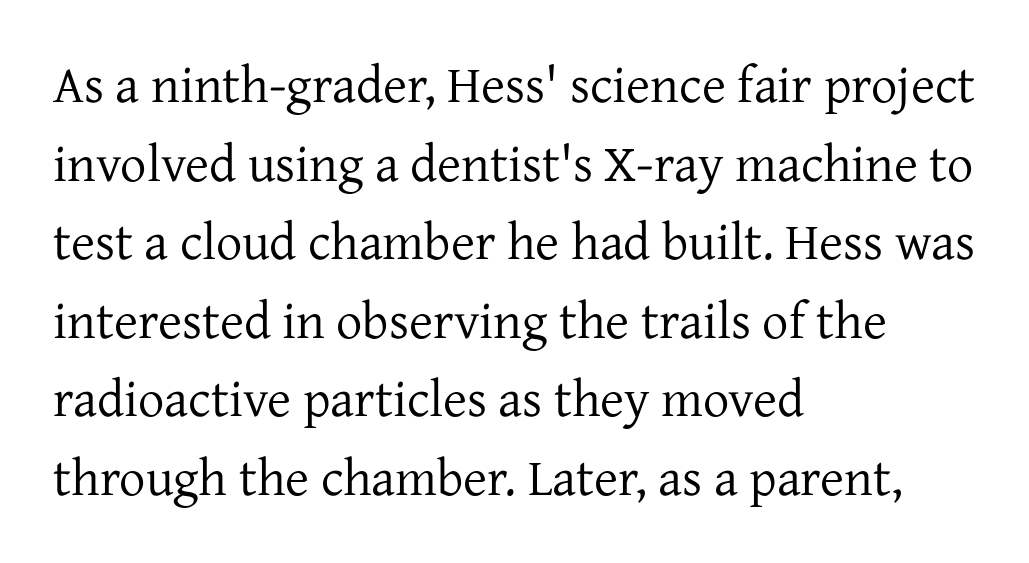
{"serif": "yes", "italic": "no", "bold": "no", "weight": "regular", "width": "normal", "stroke_contrast": "low", "x_height": "medium", "monospaced": "no", "underline": "no", "align": "left", "line_spacing": "normal", "line_spacing_ratio": 1.51, "letter_spacing": "normal", "letter_spacing_em": 0.0, "glyph_px": 52}
